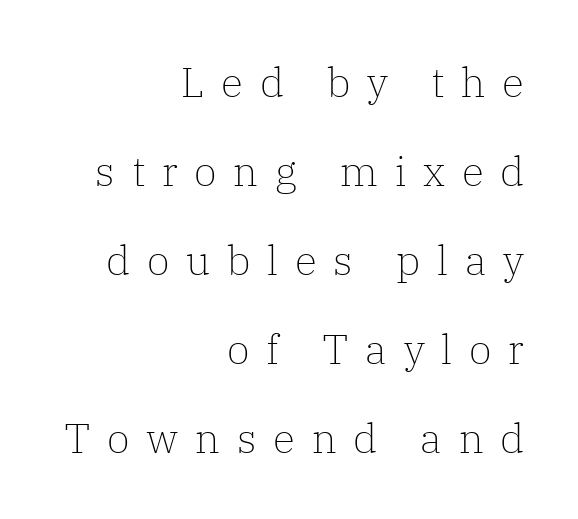
{"serif": "yes", "italic": "no", "bold": "no", "weight": "light", "width": "normal", "stroke_contrast": "low", "x_height": "medium", "monospaced": "no", "underline": "no", "align": "right", "line_spacing": "loose", "line_spacing_ratio": 2.17, "letter_spacing": "wide", "letter_spacing_em": 0.41, "glyph_px": 41}
